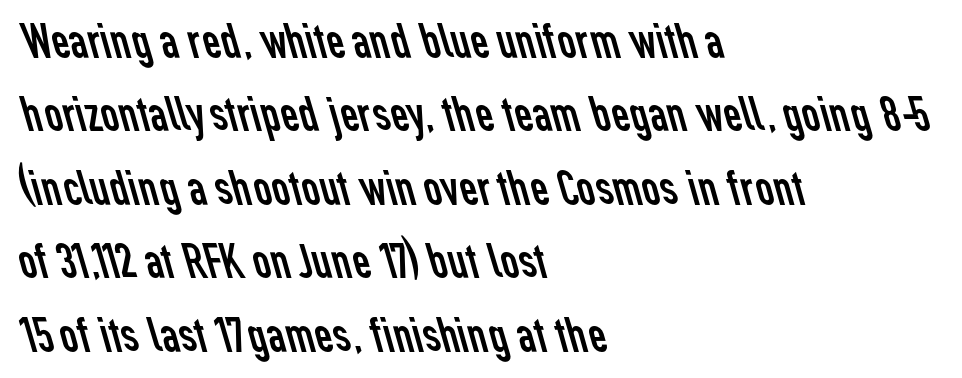
{"serif": "no", "bold": "no", "weight": "regular", "width": "normal", "stroke_contrast": "low", "x_height": "medium", "monospaced": "no", "underline": "no", "align": "left", "line_spacing": "normal", "line_spacing_ratio": 1.47, "letter_spacing": "normal", "letter_spacing_em": 0.0, "glyph_px": 50}
